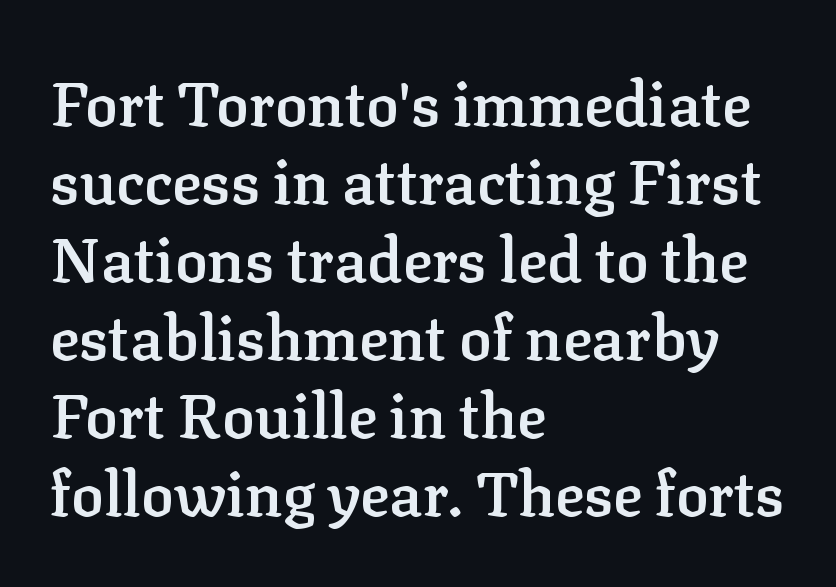
Horizontal bands of white between lines are of average thickness. Moderately thickened strokes mark this as semibold type. Horizontally, the lines are justified to the leading edge only. Looks like regular typesetting: each glyph gets only the width it needs. The letterforms sit shoulder to shoulder at normal distance. Letterform terminals end in serifs throughout the passage.
